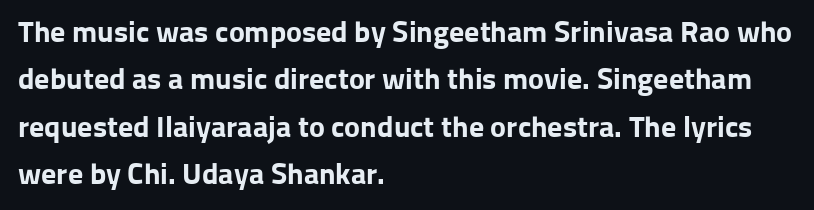
{"serif": "no", "italic": "no", "bold": "yes", "weight": "bold", "width": "normal", "stroke_contrast": "low", "x_height": "medium", "monospaced": "no", "underline": "no", "align": "left", "line_spacing": "normal", "line_spacing_ratio": 1.58, "letter_spacing": "normal", "letter_spacing_em": 0.0, "glyph_px": 30}
